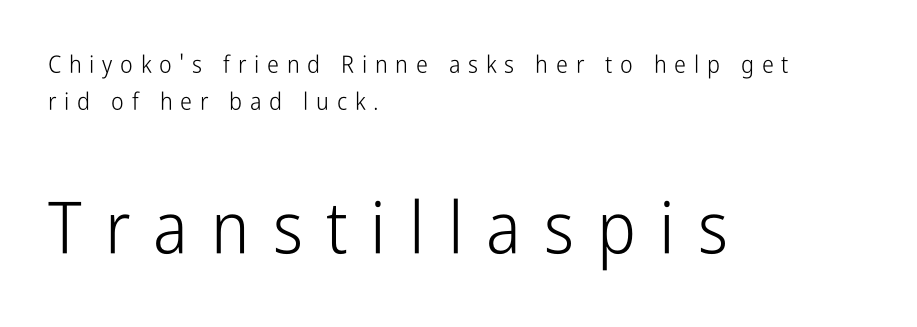
{"serif": "no", "italic": "no", "bold": "no", "weight": "light", "width": "condensed", "stroke_contrast": "low", "x_height": "medium", "monospaced": "no", "underline": "no", "align": "left", "line_spacing": "normal", "line_spacing_ratio": 1.55, "letter_spacing": "wide", "letter_spacing_em": 0.32, "larger_block": "second", "size_ratio": 3.0, "glyph_px": 72}
